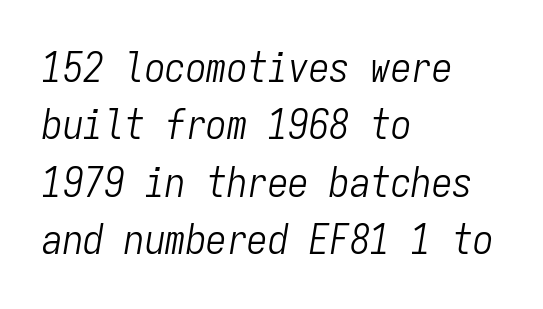
{"italic": "yes", "lean": "right", "slant_degrees": 9, "bold": "no", "weight": "light", "width": "condensed", "stroke_contrast": "low", "x_height": "medium", "monospaced": "yes", "underline": "no", "align": "left", "line_spacing": "normal", "line_spacing_ratio": 1.4, "letter_spacing": "normal", "letter_spacing_em": 0.0, "glyph_px": 41}
